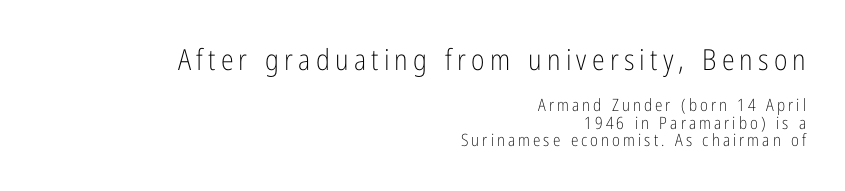
{"serif": "no", "italic": "no", "bold": "no", "weight": "light", "width": "condensed", "stroke_contrast": "low", "x_height": "medium", "monospaced": "no", "underline": "no", "align": "right", "line_spacing": "tight", "line_spacing_ratio": 1.03, "larger_block": "first", "size_ratio": 1.71, "glyph_px": 29}
